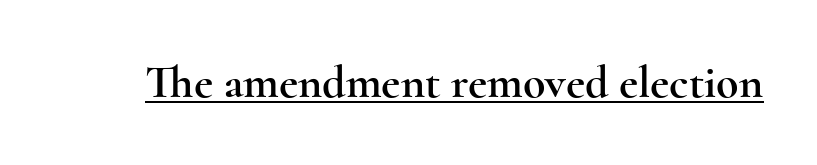
Q: Is the text italic (slanted)? A: No, it is upright.
Q: Is the typeface a serif or a sans-serif typeface? A: Serif.
Q: Is the text underlined? A: Yes.
Q: Is the spacing between letters normal or unusually wide? A: Normal.
Q: Width (condensed, normal, or wide)? A: Wide.
Q: x-height? A: Small.
Q: Monospaced? A: No.
